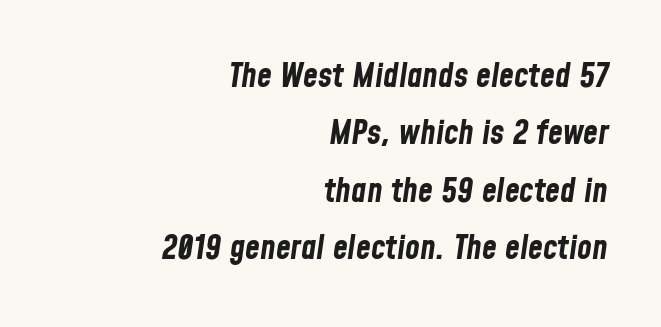
{"italic": "yes", "lean": "right", "slant_degrees": 8, "bold": "yes", "weight": "bold", "width": "condensed", "stroke_contrast": "low", "x_height": "medium", "monospaced": "no", "underline": "no", "align": "right", "line_spacing": "normal", "line_spacing_ratio": 1.69, "letter_spacing": "normal", "letter_spacing_em": 0.0, "glyph_px": 34}
